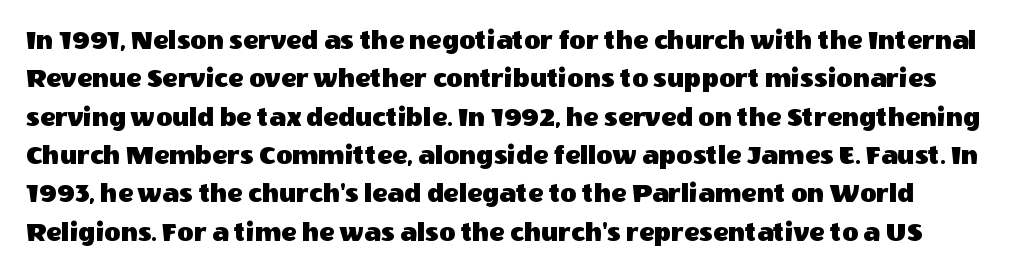
{"serif": "no", "italic": "no", "width": "normal", "x_height": "large", "monospaced": "no", "underline": "no", "line_spacing": "normal", "line_spacing_ratio": 1.37, "letter_spacing": "normal", "letter_spacing_em": 0.0, "glyph_px": 28}
